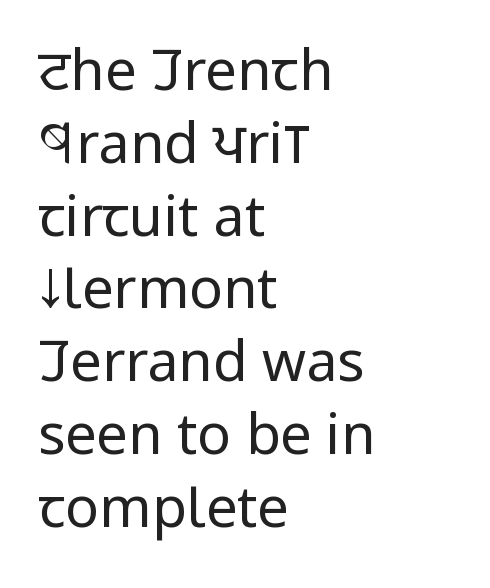
The image shows 56 px regular-weight, condensed sans-serif type, upright; set left-aligned, normal line spacing (1.3x), normal letter spacing, not underlined; low stroke contrast and a large x-height.
